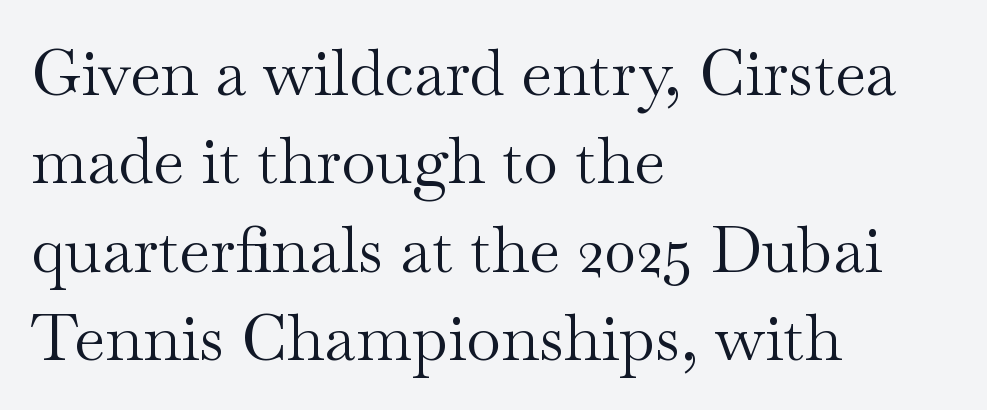
The image shows 64 px regular-weight, wide serif type, upright; set left-aligned, normal line spacing (1.38x), normal letter spacing, not underlined; medium stroke contrast and a small x-height.
